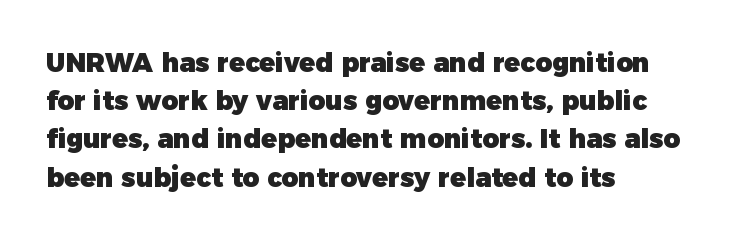
The image shows 26 px bold type, upright; set left-aligned, normal line spacing (1.47x), normal letter spacing, not underlined.
